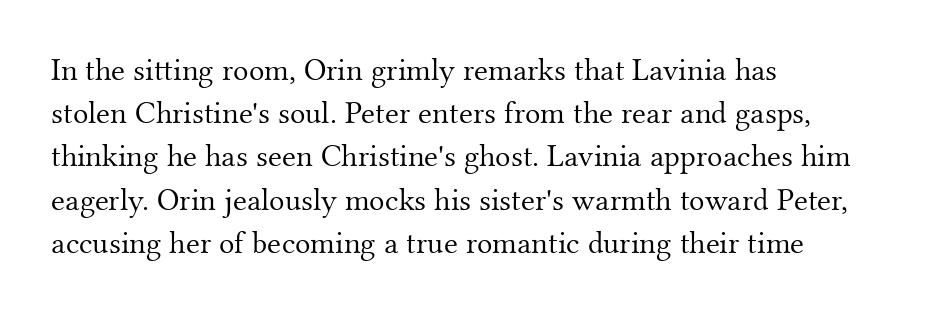
Q: Is the text bold? A: No.
Q: Is the text italic (slanted)? A: No, it is upright.
Q: Is the typeface a serif or a sans-serif typeface? A: Serif.
Q: Is the text underlined? A: No.
Q: How is the paragraph aligned? A: Left-aligned.
Q: Is the spacing between letters normal or unusually wide? A: Normal.
Q: Is the spacing between lines tight, normal or loose? A: Normal.
Q: Width (condensed, normal, or wide)? A: Normal.
Q: Stroke contrast? A: Medium.
Q: x-height? A: Small.
Q: Monospaced? A: No.
